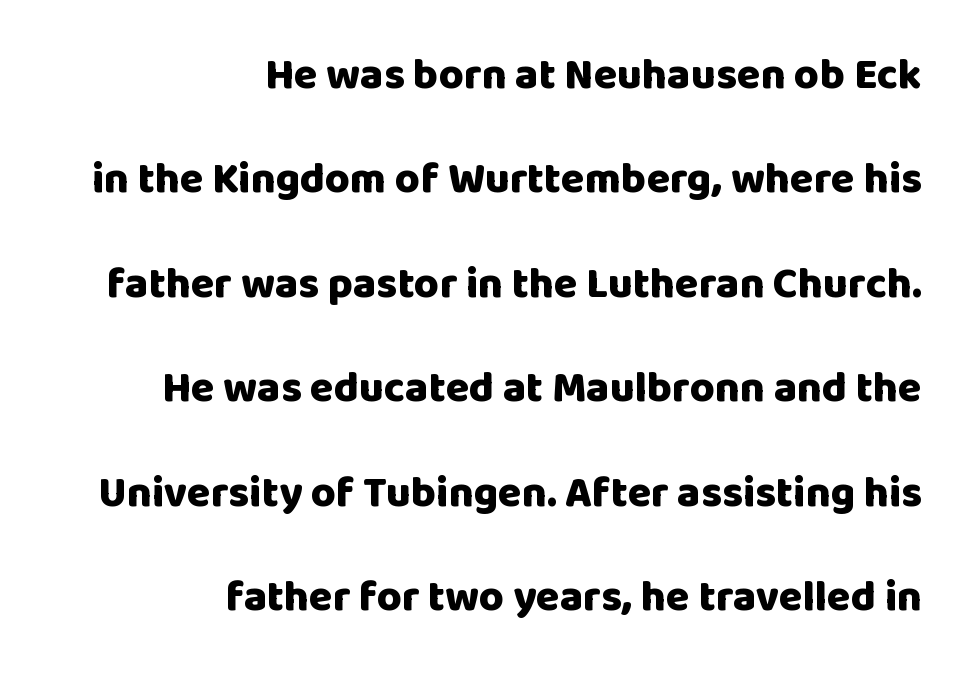
Type style note: lacks serifs. The leading is generous, giving the passage an open texture. All the whitespace from short lines collects on the left. The type sits square on the baseline with zero lean.
